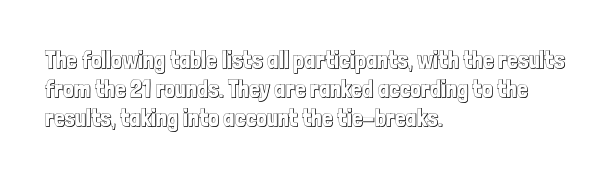
The image shows 24 px text type, upright; set left-aligned, line spacing 1.2x, normal letter spacing, not underlined.
